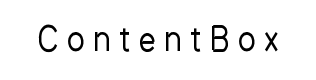
Q: Is the text bold? A: No.
Q: Is the text italic (slanted)? A: No, it is upright.
Q: Is the typeface a serif or a sans-serif typeface? A: Sans-serif.
Q: Is the text underlined? A: No.
Q: Is the spacing between letters normal or unusually wide? A: Unusually wide.
Q: Width (condensed, normal, or wide)? A: Condensed.
Q: Stroke contrast? A: Low.
Q: x-height? A: Medium.
Q: Monospaced? A: No.
